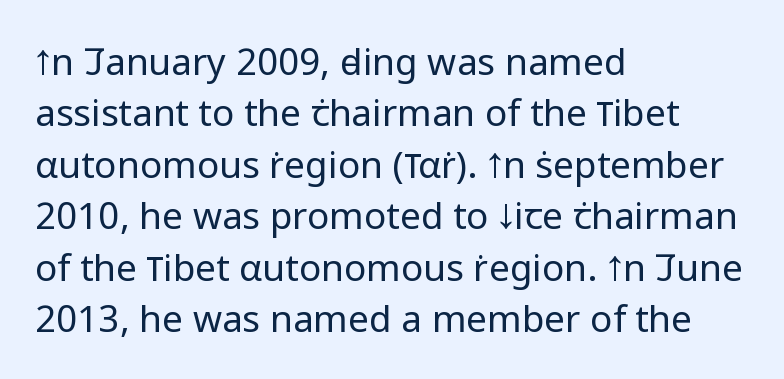
{"serif": "no", "italic": "no", "bold": "no", "weight": "regular", "width": "normal", "stroke_contrast": "low", "x_height": "medium", "monospaced": "no", "underline": "no", "align": "left", "line_spacing": "normal", "line_spacing_ratio": 1.39, "letter_spacing": "normal", "letter_spacing_em": 0.0, "glyph_px": 37}
